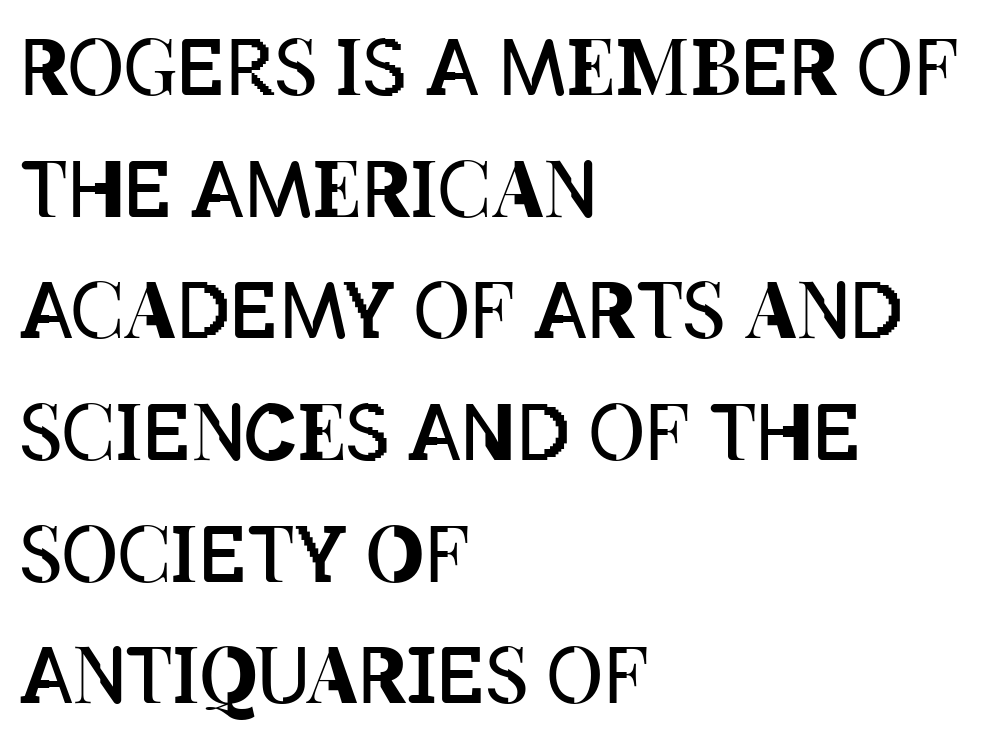
Q: Is the text bold? A: No.
Q: Is the text italic (slanted)? A: No, it is upright.
Q: Is the text underlined? A: No.
Q: How is the paragraph aligned? A: Left-aligned.
Q: Is the spacing between letters normal or unusually wide? A: Normal.
Q: Is the spacing between lines tight, normal or loose? A: Normal.
Q: Width (condensed, normal, or wide)? A: Condensed.
Q: Stroke contrast? A: Low.
Q: x-height? A: Large.
Q: Monospaced? A: No.
